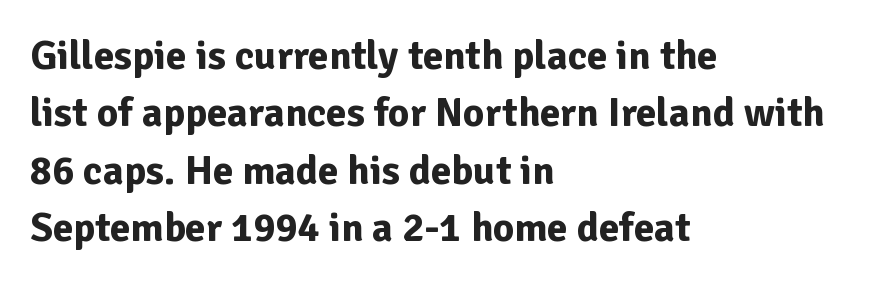
Q: Is the text bold? A: Yes.
Q: Is the text italic (slanted)? A: No, it is upright.
Q: Is the typeface a serif or a sans-serif typeface? A: Sans-serif.
Q: Is the text underlined? A: No.
Q: How is the paragraph aligned? A: Left-aligned.
Q: Is the spacing between letters normal or unusually wide? A: Normal.
Q: Is the spacing between lines tight, normal or loose? A: Normal.
Q: Width (condensed, normal, or wide)? A: Normal.
Q: Stroke contrast? A: Low.
Q: x-height? A: Medium.
Q: Monospaced? A: No.
